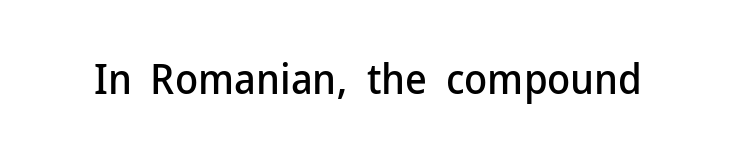
The image shows 42 px sans-serif type, upright; set normal letter spacing, not underlined; low stroke contrast and a medium x-height.
